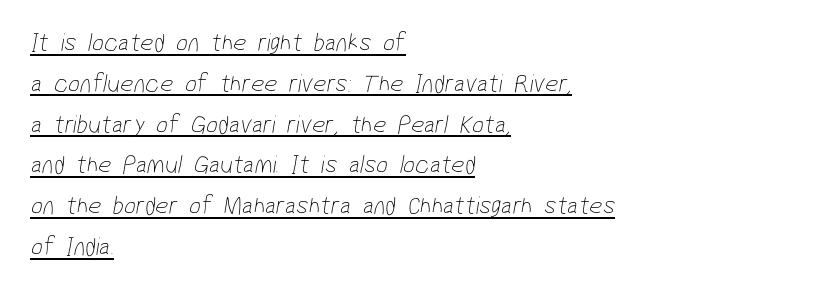
Q: Is the text bold? A: No.
Q: Is the text underlined? A: Yes.
Q: How is the paragraph aligned? A: Left-aligned.
Q: Is the spacing between letters normal or unusually wide? A: Normal.
Q: Is the spacing between lines tight, normal or loose? A: Normal.
